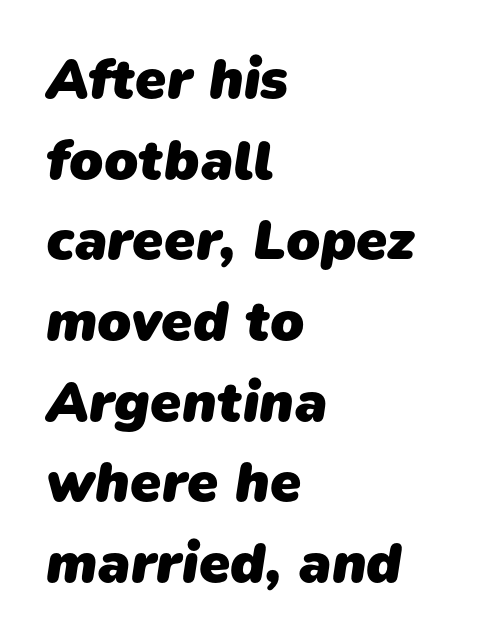
{"serif": "no", "bold": "yes", "weight": "heavy", "width": "normal", "stroke_contrast": "low", "x_height": "medium", "monospaced": "no", "underline": "no", "align": "left", "line_spacing": "normal", "line_spacing_ratio": 1.44, "letter_spacing": "normal", "letter_spacing_em": 0.0, "glyph_px": 56}
